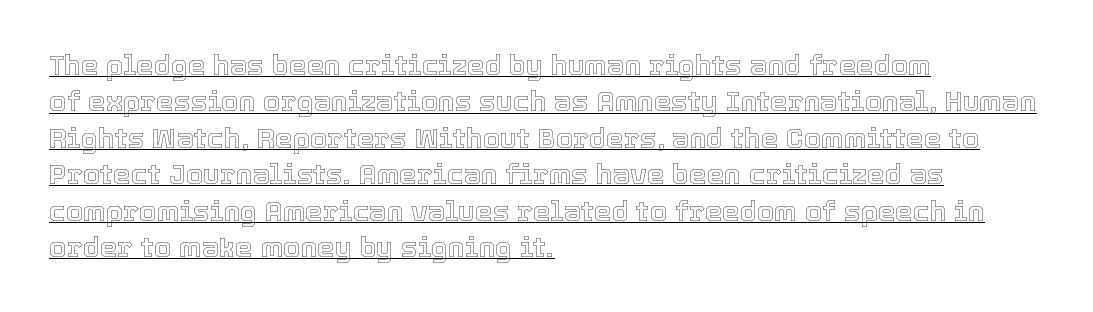
{"italic": "no", "width": "normal", "x_height": "medium", "monospaced": "no", "underline": "yes", "align": "left", "line_spacing": "normal", "line_spacing_ratio": 1.3, "letter_spacing": "normal", "letter_spacing_em": 0.0, "glyph_px": 28}
